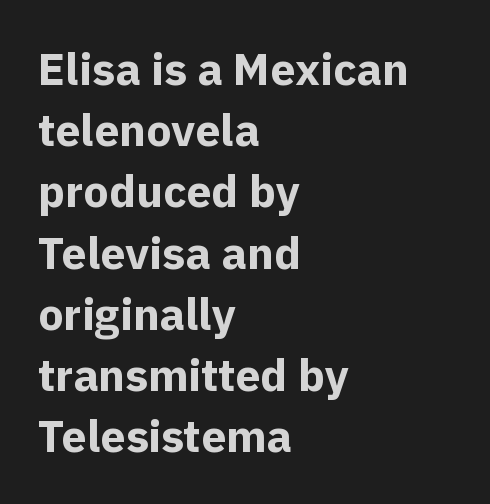
{"serif": "no", "italic": "no", "bold": "yes", "weight": "bold", "width": "normal", "x_height": "medium", "monospaced": "no", "underline": "no", "align": "left", "line_spacing": "normal", "line_spacing_ratio": 1.36, "letter_spacing": "normal", "letter_spacing_em": 0.0, "glyph_px": 45}
